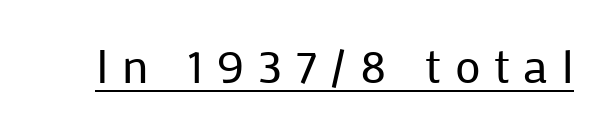
If you drew a line through each stem, it would be perfectly vertical. Character widths vary here, with narrow letters taking less room than wide ones. On a weight scale, this lands at 450 or below. The line texture is sparse and dotted thanks to wide tracking. The passage shown is underscored from start to finish.
